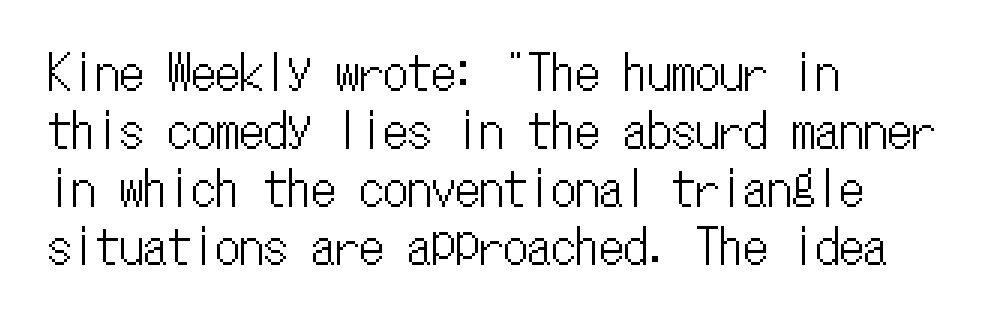
Q: Is the text italic (slanted)? A: No, it is upright.
Q: Is the text underlined? A: No.
Q: How is the paragraph aligned? A: Left-aligned.
Q: Is the spacing between letters normal or unusually wide? A: Normal.
Q: Width (condensed, normal, or wide)? A: Condensed.
Q: Stroke contrast? A: Low.
Q: x-height? A: Medium.
Q: Monospaced? A: Yes.
